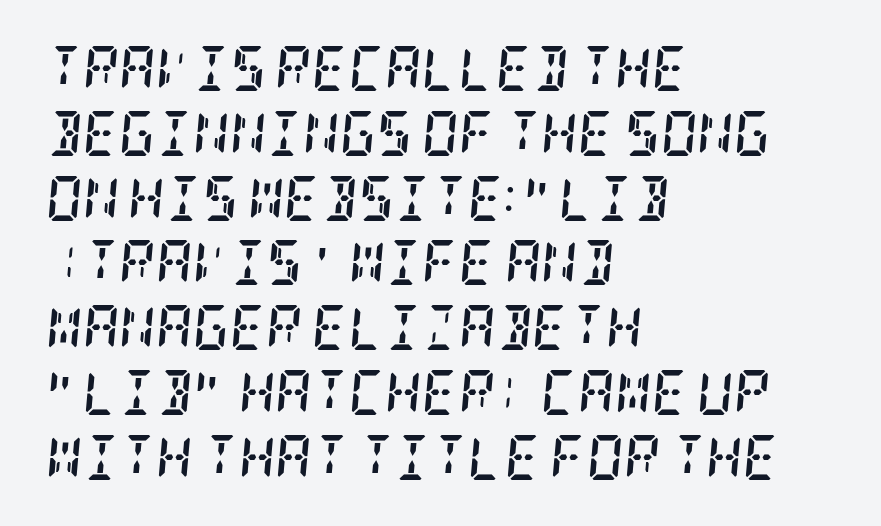
Q: Is the text bold? A: Yes.
Q: Is the text italic (slanted)? A: Yes, it leans right by about 5 degrees.
Q: Is the typeface a serif or a sans-serif typeface? A: Serif.
Q: Is the text underlined? A: No.
Q: How is the paragraph aligned? A: Left-aligned.
Q: Is the spacing between letters normal or unusually wide? A: Normal.
Q: Is the spacing between lines tight, normal or loose? A: Normal.
Q: Width (condensed, normal, or wide)? A: Condensed.
Q: Stroke contrast? A: Low.
Q: x-height? A: Large.
